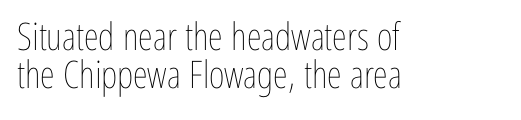
{"italic": "no", "bold": "no", "weight": "thin", "width": "condensed", "stroke_contrast": "low", "x_height": "medium", "monospaced": "no", "underline": "no", "align": "left", "line_spacing": "tight", "line_spacing_ratio": 0.99, "letter_spacing": "normal", "letter_spacing_em": 0.0, "glyph_px": 38}
